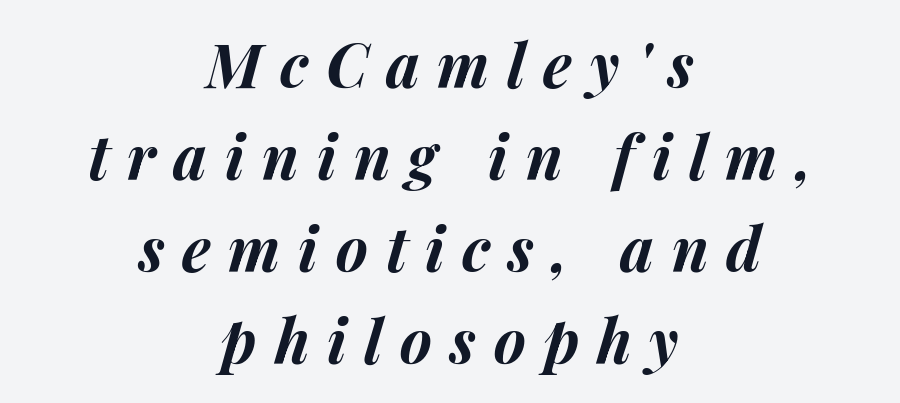
Q: Is the text bold? A: Yes.
Q: Is the text italic (slanted)? A: Yes, it leans right by about 14 degrees.
Q: Is the text underlined? A: No.
Q: How is the paragraph aligned? A: Centered.
Q: Is the spacing between letters normal or unusually wide? A: Unusually wide.
Q: Is the spacing between lines tight, normal or loose? A: Normal.
Q: Width (condensed, normal, or wide)? A: Normal.
Q: Stroke contrast? A: Medium.
Q: x-height? A: Medium.
Q: Monospaced? A: No.
